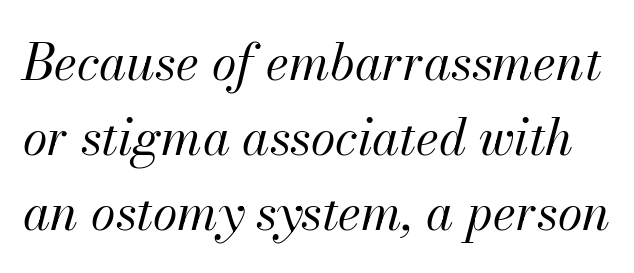
Here the designer chose a conventional face with non-uniform glyph widths. This sample uses an oblique cut, with every glyph tilted off the vertical. A light-to-regular cut is what we see here. Baseline-to-baseline distance is the conventional proportion of letter height. The zone under the glyphs is completely vacant. These lines keep a tight, regular rhythm from letter to letter.
